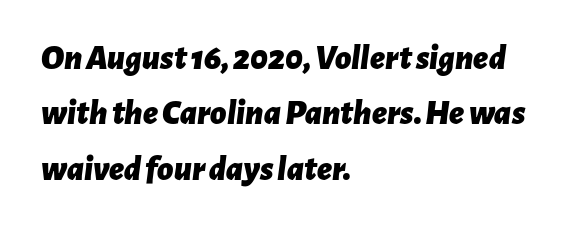
The line texture is even and compact thanks to regular tracking. Rule under the text: the space is simply empty. Slant detected: the letters are inclined. You could not count columns in this text — the font is proportionally spaced. Look at the stroke-to-counter ratio: heavy, a bold.
